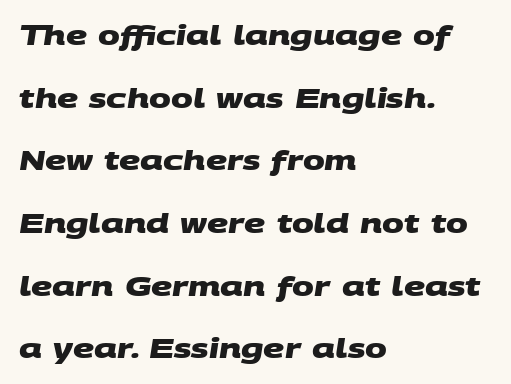
The image shows 26 px bold type; set left-aligned, loose line spacing (2.41x), normal letter spacing, not underlined.
